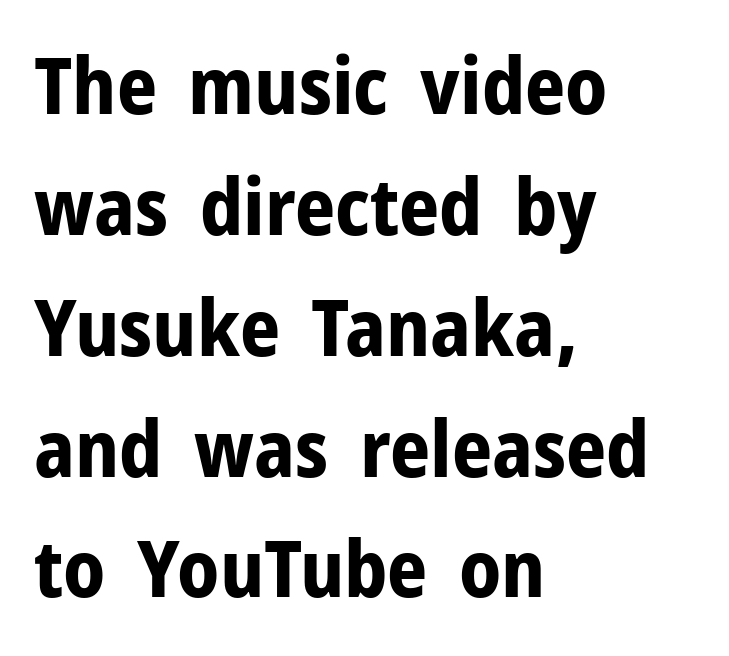
The image shows 79 px bold sans-serif type, upright; set left-aligned, normal line spacing (1.53x), normal letter spacing, not underlined; low stroke contrast and a medium x-height.
